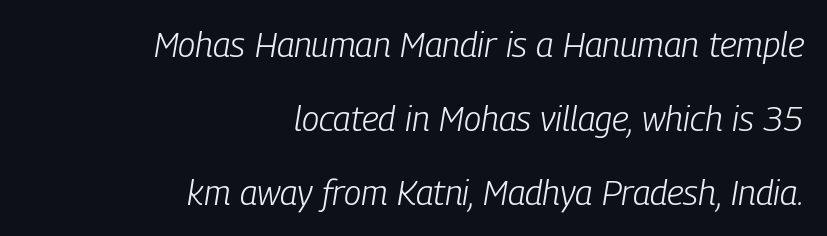
The image shows 35 px light, condensed type, italic (leaning right); set right-aligned, loose line spacing (2.11x), normal letter spacing, not underlined; low stroke contrast and a medium x-height.
